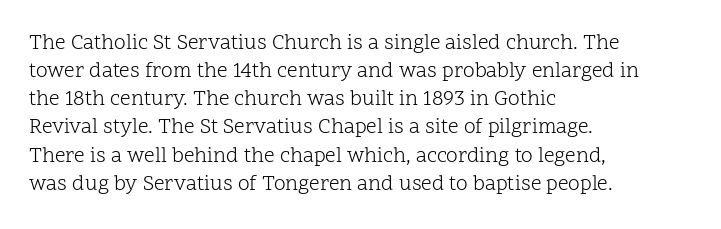
Visually the block forms a straight wall on the left and a jagged coastline on the right. Style check: upright. Bold? No — there's no thickening of the strokes. Notice how descenders clear the ascenders below comfortably — that's standard leading. Each word holds together tightly as a unit, with standard inter-letter gaps.
